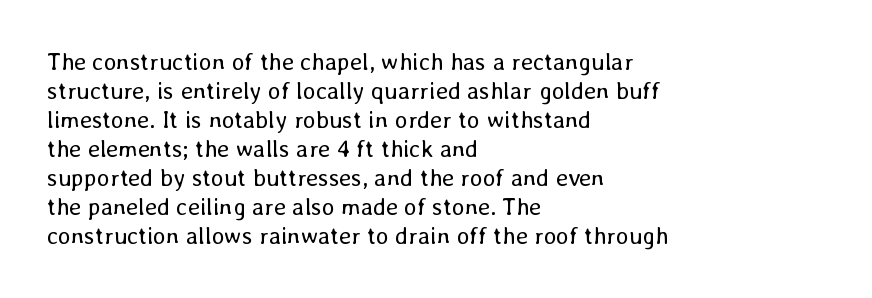
The strokes carry an ordinary text weight at most. Default kerning and tracking; the words read as compact shapes. The gap between lines stays unmarked. Does the lettering tilt? It doesn't — this is upright.
